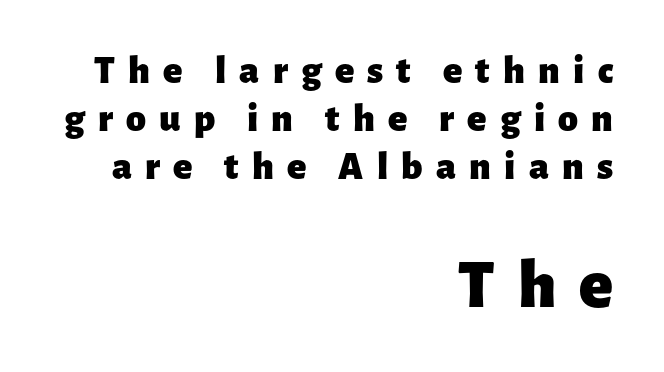
Q: Is the text bold? A: Yes.
Q: Is the text italic (slanted)? A: No, it is upright.
Q: Is the typeface a serif or a sans-serif typeface? A: Sans-serif.
Q: Is the text underlined? A: No.
Q: How is the paragraph aligned? A: Right-aligned.
Q: Is the spacing between letters normal or unusually wide? A: Unusually wide.
Q: Which block of text is set in a larger size, the first (top) or the second (bottom)? A: The second (bottom) one.
Q: Width (condensed, normal, or wide)? A: Normal.
Q: Stroke contrast? A: Low.
Q: x-height? A: Medium.
Q: Monospaced? A: No.
